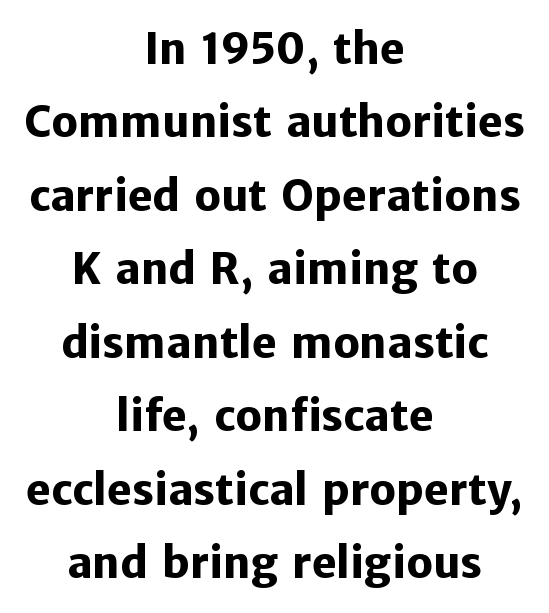
The image shows 42 px heavy sans-serif type, upright; set centered, line spacing 1.75x, normal letter spacing, not underlined; low stroke contrast and a medium x-height.
